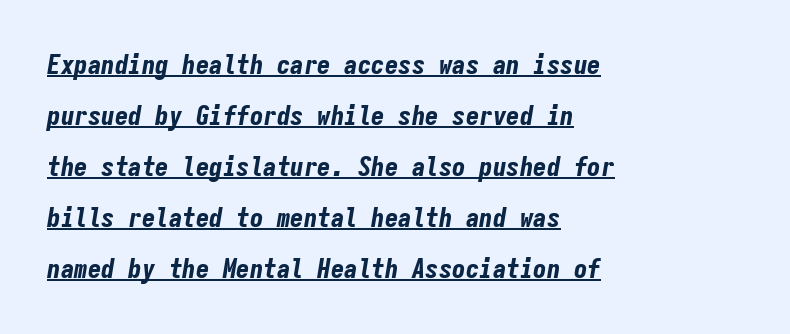
Characters are canted at an angle relative to the baseline's perpendicular. The text block is weighted toward the left margin, trailing off unevenly rightward. This is underlined copy, the kind a proofreader might mark for attention. The passage shown has conventional tracking throughout.
